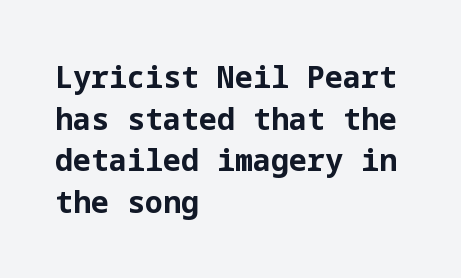
Visually the block forms a straight wall on the left and a jagged coastline on the right. Each new line begins a customary step beneath the previous one. The strip under each line holds only bare page. Summary of weight: heavy, a full bold. The letters stand upright; this is a roman face. The face used here is a sans, in the tradition of grotesques and geometrics.
